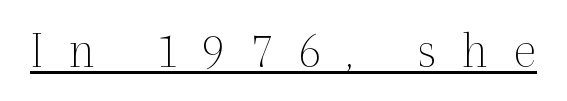
Q: Is the text bold? A: No.
Q: Is the text italic (slanted)? A: No, it is upright.
Q: Is the typeface a serif or a sans-serif typeface? A: Serif.
Q: Is the text underlined? A: Yes.
Q: Is the spacing between letters normal or unusually wide? A: Unusually wide.
Q: Width (condensed, normal, or wide)? A: Normal.
Q: x-height? A: Medium.
Q: Monospaced? A: No.
